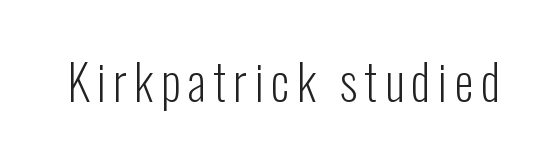
The image shows 49 px light, condensed sans-serif type, upright; set not underlined; low stroke contrast and a medium x-height.
